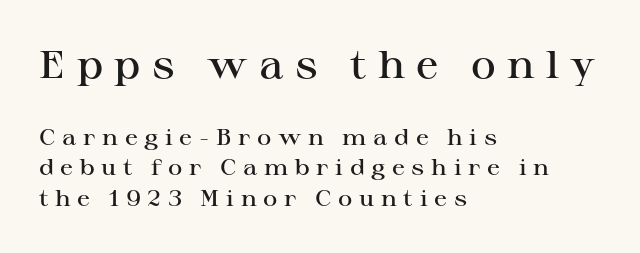
Does extra space separate the letters? Yes, quite a lot of it. Which chunk is bigger? The first one — the top block dwarfs the bottom. Type without underlining. In terms of leading, this rendering sits right in the middle. A typesetter would call this proportional, since set widths differ per character.
